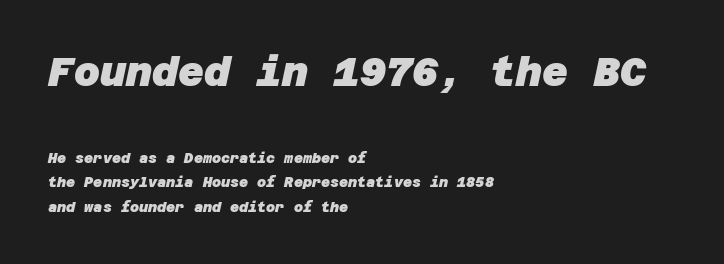
{"serif": "no", "bold": "yes", "weight": "heavy", "width": "normal", "stroke_contrast": "low", "x_height": "large", "underline": "no", "align": "left", "line_spacing_ratio": 1.73, "letter_spacing": "normal", "letter_spacing_em": 0.0, "larger_block": "first", "size_ratio": 2.86, "glyph_px": 40}
